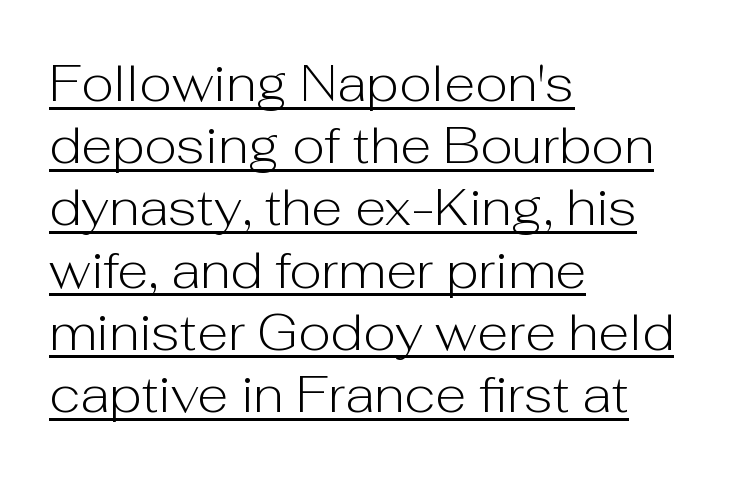
{"serif": "no", "italic": "no", "bold": "no", "weight": "light", "width": "normal", "stroke_contrast": "low", "x_height": "medium", "monospaced": "no", "underline": "yes", "align": "left", "line_spacing_ratio": 1.22, "letter_spacing": "normal", "letter_spacing_em": 0.0, "glyph_px": 51}
